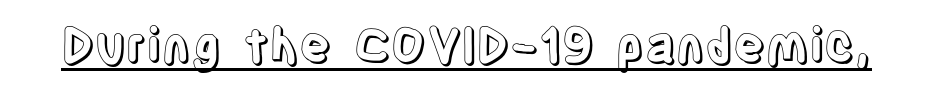
{"italic": "no", "width": "condensed", "x_height": "large", "monospaced": "no", "underline": "yes", "letter_spacing": "normal", "letter_spacing_em": 0.0, "glyph_px": 48}
